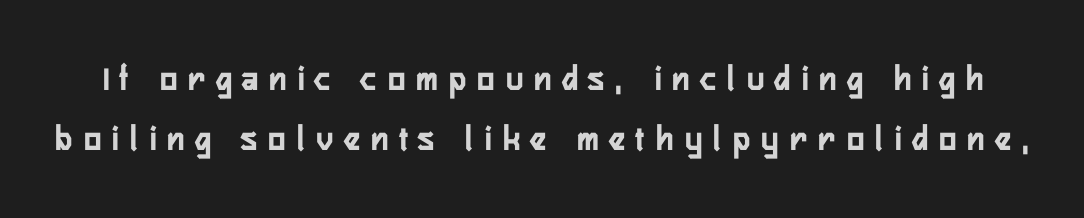
The image shows 36 px semibold, condensed sans-serif type, upright; set normal line spacing (1.67x), unusually wide letter spacing (+0.31 em), not underlined; low stroke contrast and a medium x-height.
